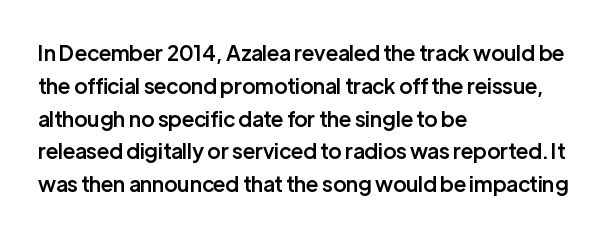
Q: Is the text bold? A: Semi-bold.
Q: Is the text italic (slanted)? A: No, it is upright.
Q: Is the text underlined? A: No.
Q: How is the paragraph aligned? A: Left-aligned.
Q: Is the spacing between letters normal or unusually wide? A: Normal.
Q: Is the spacing between lines tight, normal or loose? A: Normal.
